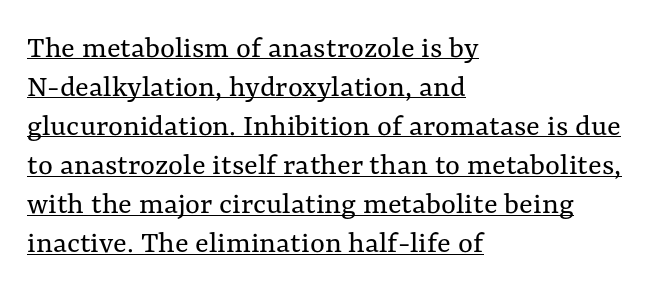
{"italic": "no", "bold": "no", "weight": "regular", "width": "normal", "stroke_contrast": "medium", "x_height": "medium", "monospaced": "no", "underline": "yes", "align": "left", "line_spacing_ratio": 1.22, "letter_spacing": "normal", "letter_spacing_em": 0.0, "glyph_px": 32}
